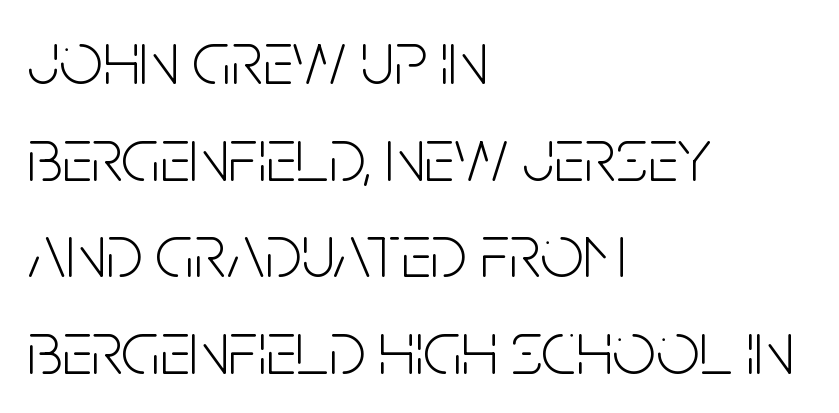
The passage shown is typeset with a sans-serif family. The face used here is proportionally spaced, like ordinary book or web type. The axis of the letterforms is exactly vertical. The typeface has the unassuming heft of standard copy or less. The strip under each line holds only bare page.
